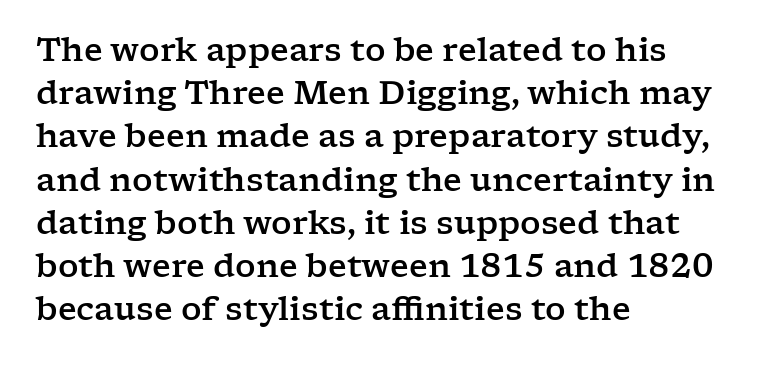
{"serif": "yes", "italic": "no", "width": "wide", "stroke_contrast": "low", "x_height": "medium", "monospaced": "no", "underline": "no", "align": "left", "line_spacing": "normal", "line_spacing_ratio": 1.35, "letter_spacing": "normal", "letter_spacing_em": 0.0, "glyph_px": 32}
